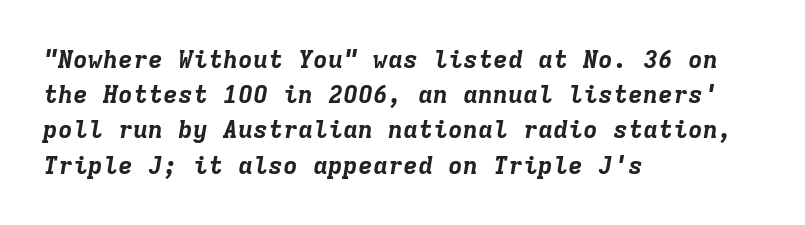
The horizontal fit of the characters is conventional and even. Horizontally, the lines are justified to the leading edge only. This is oblique type, the kind used for emphasis or titles. Only glyphs here, with clear space below each row. Heavy, bold letterforms.
